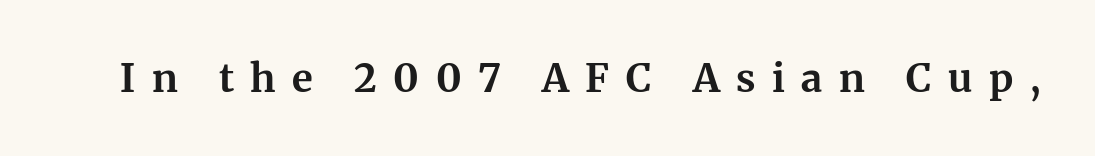
The rendering shows small feet on the letterforms — a serif design. Plain, unruled lines of type. This sample has the flowing, uneven cadence of proportional lettering. Posture: straight, roman, zero tilt. The letterforms stand isolated, each surrounded by extra space.
